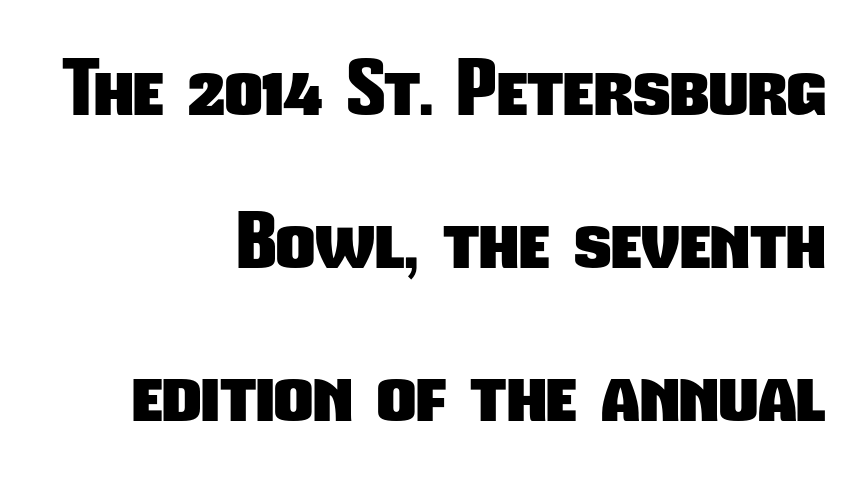
The image shows 76 px heavy, condensed sans-serif type; set right-aligned, loose line spacing (2.01x), normal letter spacing, not underlined; low stroke contrast and a medium x-height.
